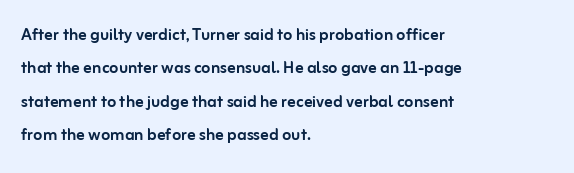
Q: Is the text italic (slanted)? A: No, it is upright.
Q: Is the text underlined? A: No.
Q: How is the paragraph aligned? A: Left-aligned.
Q: Is the spacing between letters normal or unusually wide? A: Normal.
Q: Is the spacing between lines tight, normal or loose? A: Normal.
